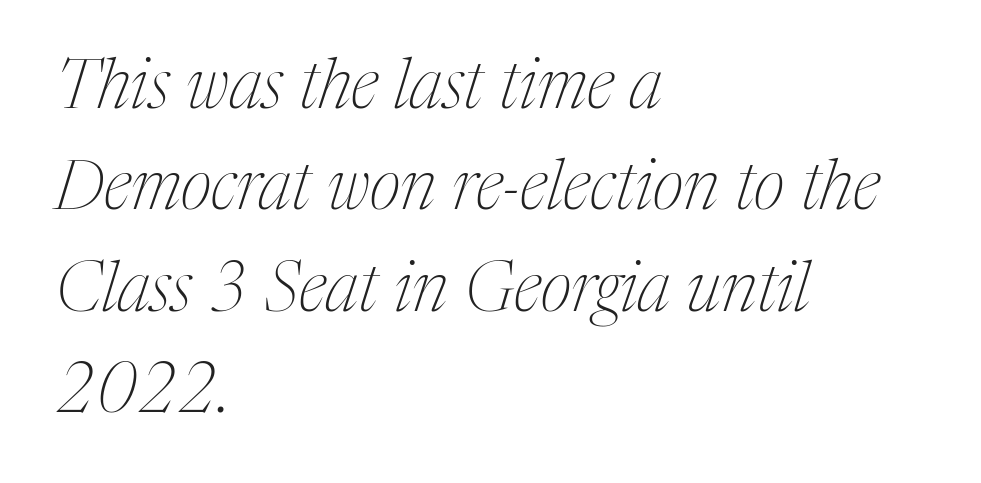
{"serif": "yes", "italic": "yes", "lean": "right", "slant_degrees": 17, "bold": "no", "weight": "thin", "width": "condensed", "stroke_contrast": "medium", "x_height": "medium", "monospaced": "no", "underline": "no", "align": "left", "line_spacing": "normal", "line_spacing_ratio": 1.49, "letter_spacing": "normal", "letter_spacing_em": 0.0, "glyph_px": 68}
